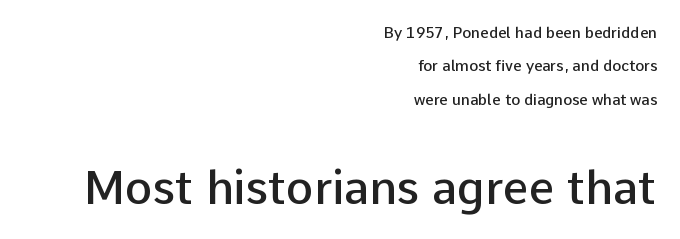
Typesetter's note — lower block bumped up in size, upper block left smaller. Look at the tracking — it's just the regular setting, nothing added. The typesetting leans somewhat heavy: a semibold. Line endings align vertically; line beginnings do not. Font category for this specimen: sans-serif. Line spacing here is loose.
